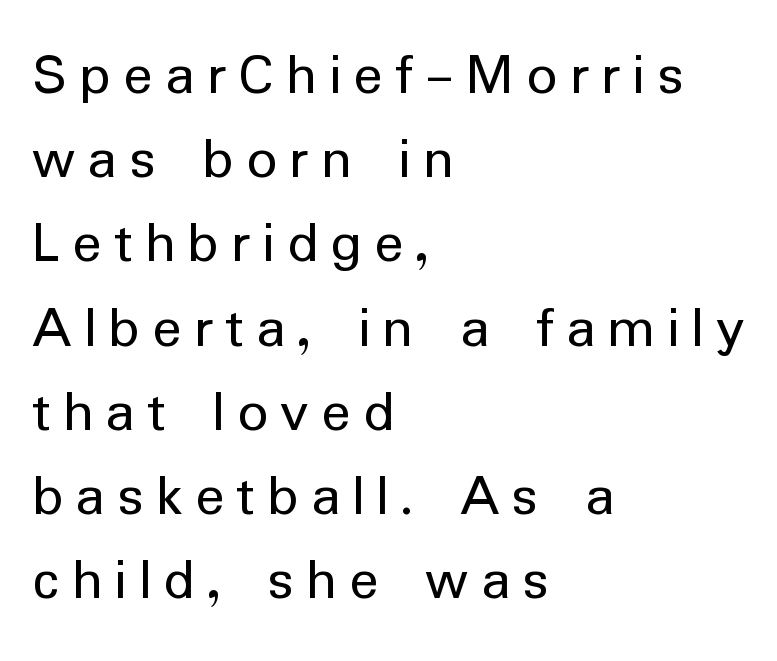
{"serif": "no", "italic": "no", "bold": "no", "weight": "regular", "width": "normal", "stroke_contrast": "low", "x_height": "medium", "monospaced": "no", "underline": "no", "align": "left", "line_spacing": "normal", "line_spacing_ratio": 1.38, "letter_spacing": "wide", "letter_spacing_em": 0.2, "glyph_px": 61}
